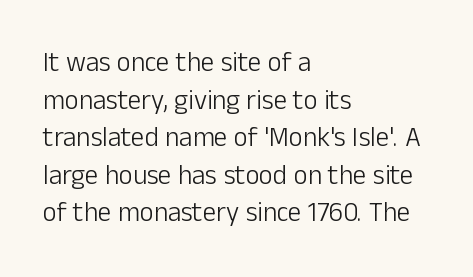
The image shows 27 px text type, upright; set left-aligned, normal line spacing (1.39x), normal letter spacing, not underlined.
